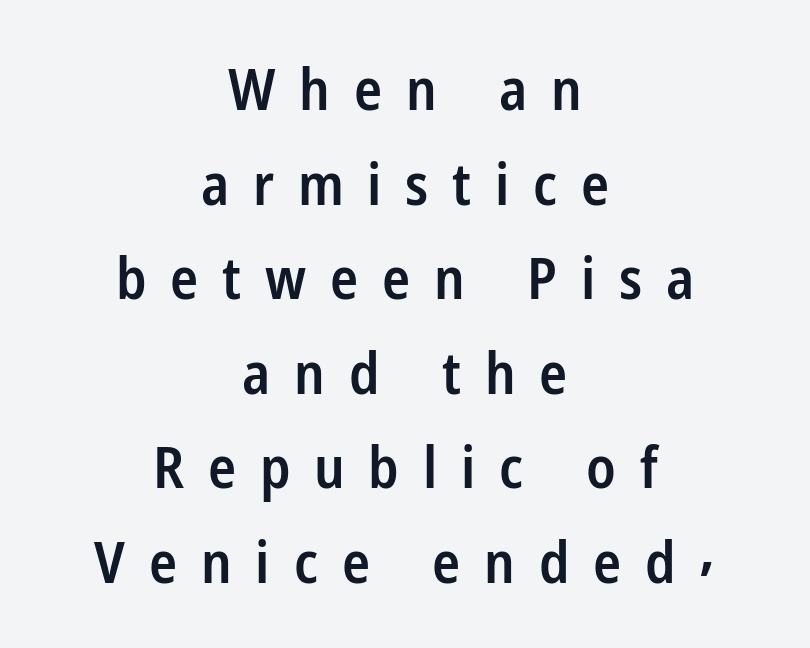
{"serif": "no", "italic": "no", "bold": "semi", "weight": "semibold", "width": "condensed", "stroke_contrast": "low", "x_height": "medium", "monospaced": "no", "underline": "no", "align": "center", "line_spacing": "normal", "line_spacing_ratio": 1.63, "letter_spacing": "wide", "letter_spacing_em": 0.41, "glyph_px": 58}
